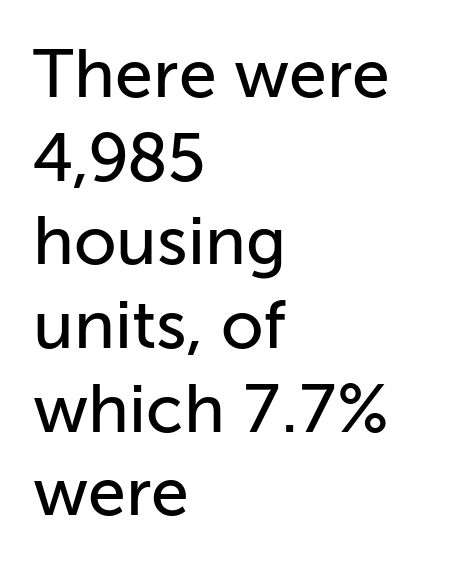
Letterform terminals end flat and unadorned throughout the passage. Proportional: the letters do not fall into vertical columns. The letters stand straight up with perfectly vertical stems. Descender tails drop into unmarked territory. Leftover space on each line is placed entirely after the last word. Look at the tracking — it's just the regular setting, nothing added.
